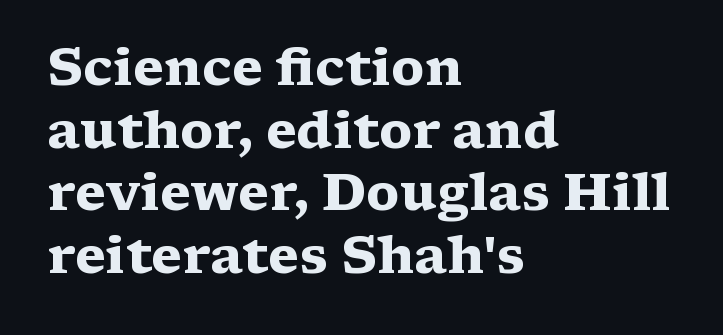
No word sits above an underline. A typesetter would call this zero additional tracking. The rag falls on the right side of this text block. Weight check: bold — yes, fully. This sample uses an upright cut, with every glyph sitting square on the baseline. This rendering employs a face with finishing strokes, i.e., a serif.
